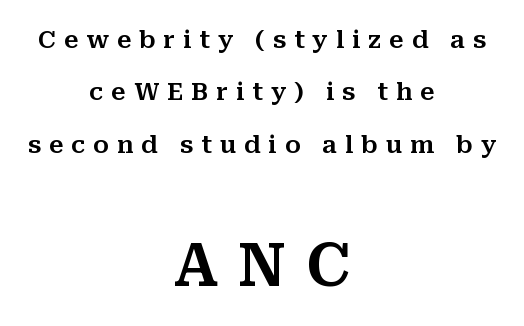
The image shows 60 px serif type, upright; set centered, loose line spacing (2.18x), unusually wide letter spacing (+0.33 em), not underlined; the second (bottom) block is 2.5x larger; medium stroke contrast and a medium x-height.
